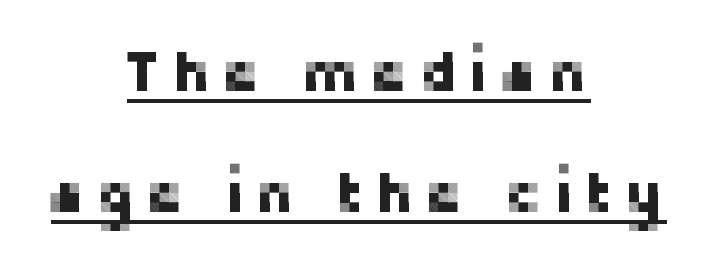
Letterform terminals end flat and unadorned throughout the passage. The lettering is marked with a stroke running underneath it. Here the designer chose a conventional face with non-uniform glyph widths. Honestly, the rows look like they've been pulled way apart. Someone cranked the tracking dial way up on this one.
